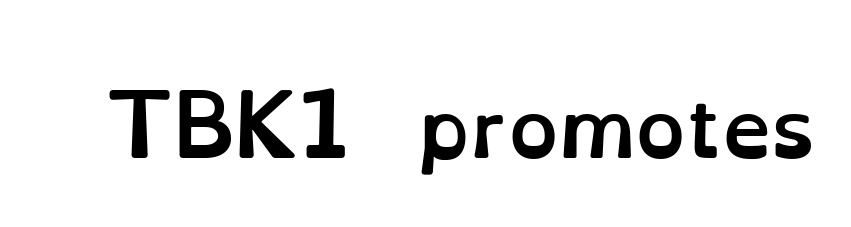
Q: Is the text bold? A: Yes.
Q: Is the text italic (slanted)? A: No, it is upright.
Q: Is the text underlined? A: No.
Q: Is the spacing between letters normal or unusually wide? A: Normal.
Q: Width (condensed, normal, or wide)? A: Normal.
Q: Stroke contrast? A: Low.
Q: x-height? A: Small.
Q: Monospaced? A: No.
